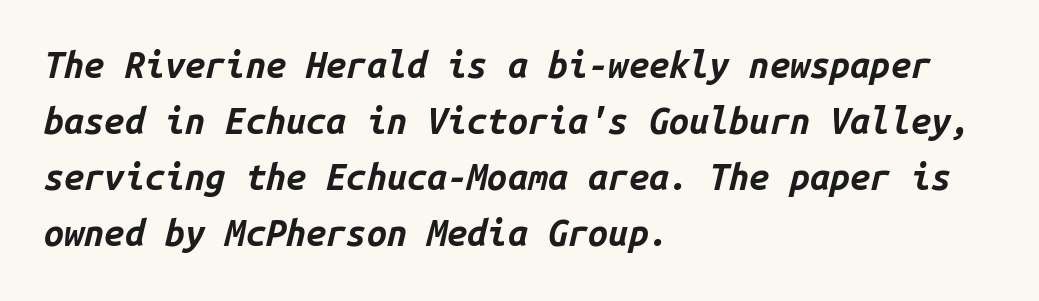
Q: Is the text bold? A: Yes.
Q: Is the text italic (slanted)? A: Yes, it leans right by about 14 degrees.
Q: Is the text underlined? A: No.
Q: How is the paragraph aligned? A: Left-aligned.
Q: Is the spacing between letters normal or unusually wide? A: Normal.
Q: Is the spacing between lines tight, normal or loose? A: Normal.
Q: Width (condensed, normal, or wide)? A: Normal.
Q: Stroke contrast? A: Low.
Q: x-height? A: Medium.
Q: Monospaced? A: Yes.
